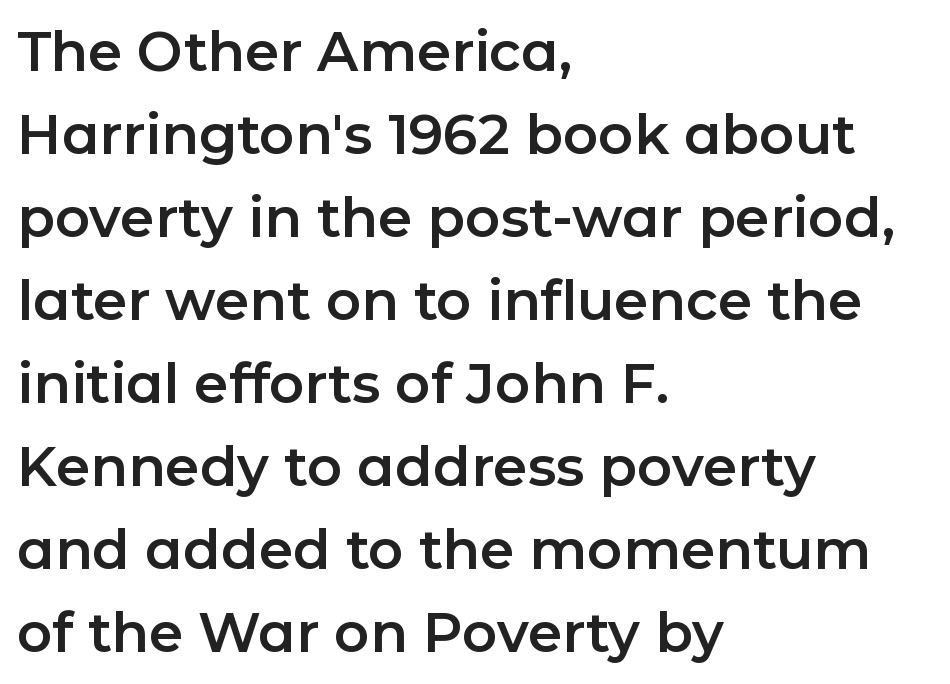
The image shows 55 px sans-serif type, upright; set left-aligned, normal line spacing (1.51x), normal letter spacing, not underlined; low stroke contrast and a medium x-height.
